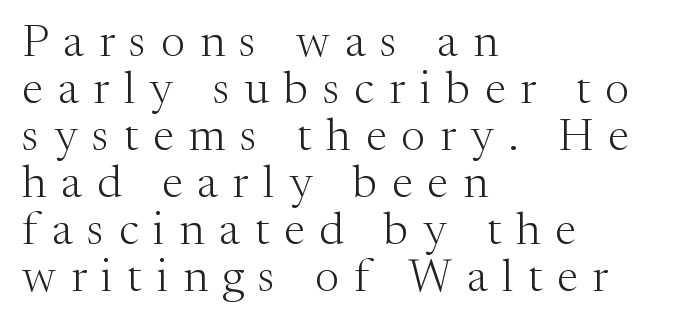
Check under the words: just untouched page. When letters stand straight like this, we call the style roman or upright. The glyphs in this specimen are seriffed. The letters advance in unequal steps, a hallmark of proportional type. In CSS terms this would be text-align: left.
